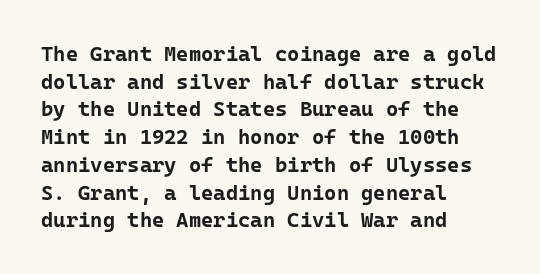
It's the straight-up-and-down kind of type. The words here are not underlined. Summary of vertical rhythm: regular, with standard interline spacing. Alignment: flush left. The rendering keeps characters at their native spacing.
